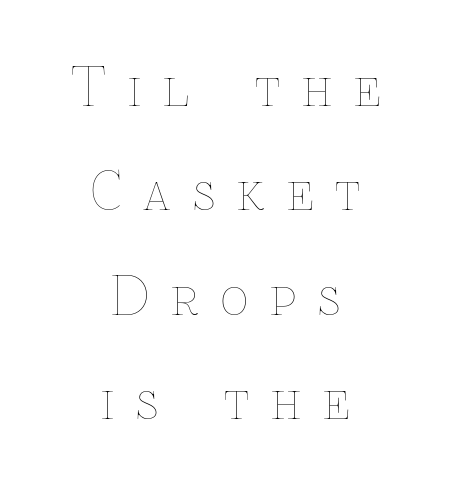
The image shows 53 px thin type, upright; set centered, loose line spacing (1.97x), unusually wide letter spacing (+0.42 em), not underlined; low stroke contrast and a medium x-height.
